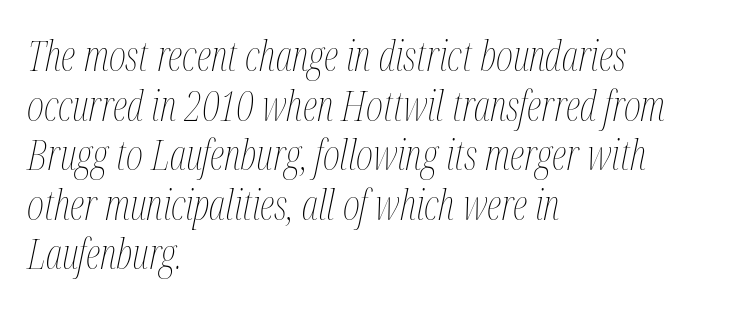
Q: Is the text bold? A: No.
Q: Is the text italic (slanted)? A: Yes, it leans right by about 12 degrees.
Q: Is the text underlined? A: No.
Q: How is the paragraph aligned? A: Left-aligned.
Q: Is the spacing between letters normal or unusually wide? A: Normal.
Q: Width (condensed, normal, or wide)? A: Condensed.
Q: Stroke contrast? A: Medium.
Q: x-height? A: Medium.
Q: Monospaced? A: No.
